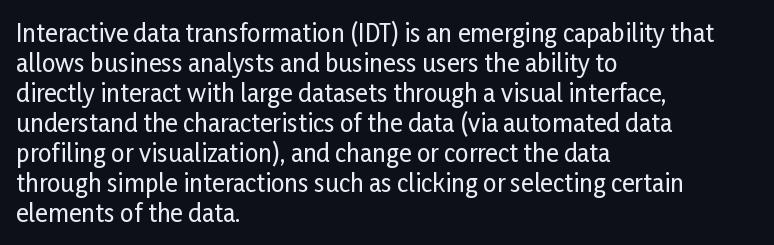
The image shows 24 px text type, upright; set left-aligned, normal line spacing (1.25x), normal letter spacing, not underlined.
